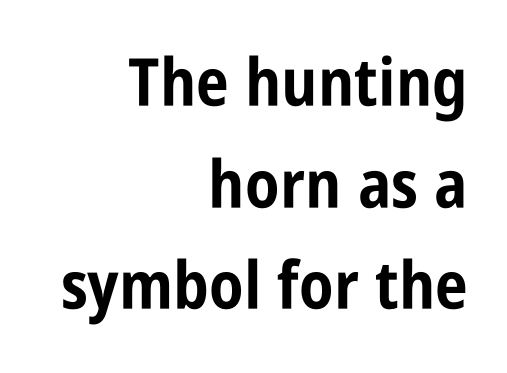
Q: Is the text bold? A: Yes.
Q: Is the text italic (slanted)? A: No, it is upright.
Q: Is the typeface a serif or a sans-serif typeface? A: Sans-serif.
Q: Is the text underlined? A: No.
Q: How is the paragraph aligned? A: Right-aligned.
Q: Is the spacing between letters normal or unusually wide? A: Normal.
Q: Is the spacing between lines tight, normal or loose? A: Normal.
Q: Width (condensed, normal, or wide)? A: Condensed.
Q: Stroke contrast? A: Low.
Q: x-height? A: Large.
Q: Monospaced? A: No.
